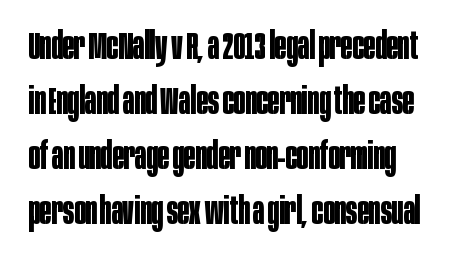
{"serif": "no", "italic": "no", "bold": "yes", "weight": "bold", "width": "condensed", "stroke_contrast": "low", "x_height": "large", "monospaced": "no", "underline": "no", "line_spacing": "normal", "line_spacing_ratio": 1.45, "letter_spacing": "normal", "letter_spacing_em": 0.0, "glyph_px": 38}
